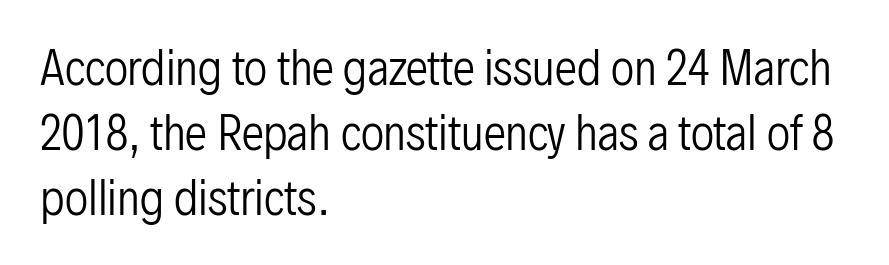
{"serif": "no", "italic": "no", "bold": "no", "weight": "regular", "width": "condensed", "stroke_contrast": "low", "x_height": "medium", "monospaced": "no", "underline": "no", "align": "left", "line_spacing": "normal", "line_spacing_ratio": 1.44, "letter_spacing": "normal", "letter_spacing_em": 0.0, "glyph_px": 45}
